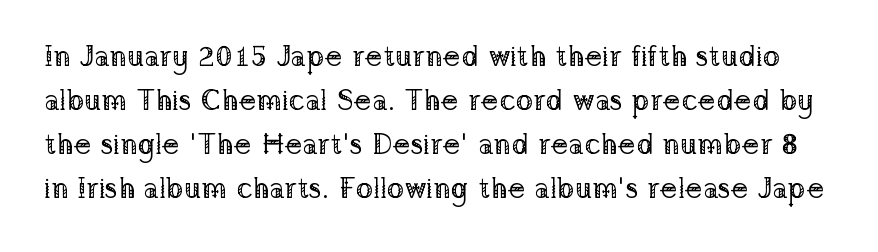
The image shows 29 px regular-weight serif type, upright; set normal line spacing (1.52x), normal letter spacing, not underlined; low stroke contrast and a medium x-height.
